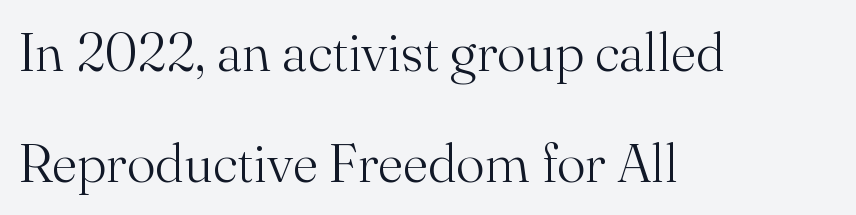
The image shows 54 px light serif type, upright; set left-aligned, loose line spacing (2.06x), normal letter spacing, not underlined; medium stroke contrast and a small x-height.
